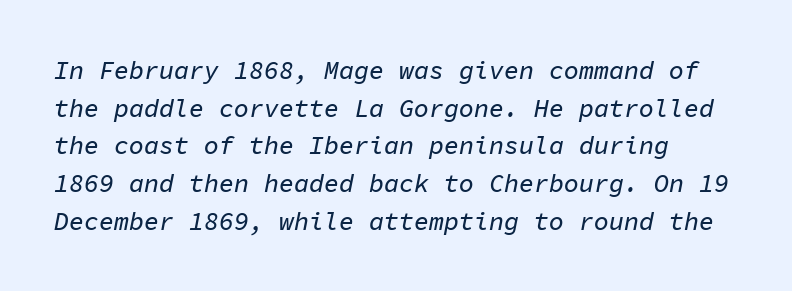
Q: Is the text italic (slanted)? A: Yes, it leans right by about 11 degrees.
Q: Is the text underlined? A: No.
Q: How is the paragraph aligned? A: Left-aligned.
Q: Is the spacing between letters normal or unusually wide? A: Normal.
Q: Is the spacing between lines tight, normal or loose? A: Normal.
